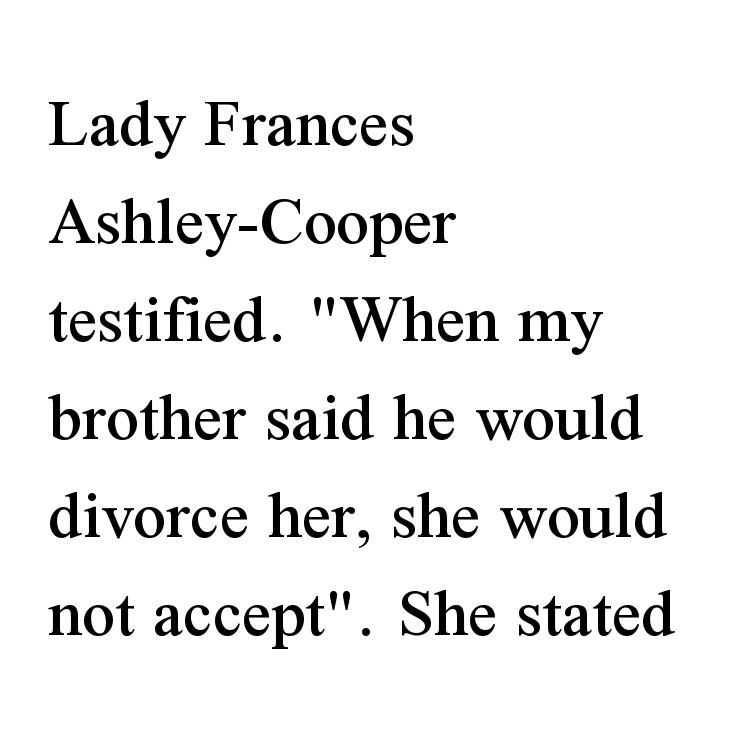
Q: Is the text italic (slanted)? A: No, it is upright.
Q: Is the typeface a serif or a sans-serif typeface? A: Serif.
Q: Is the text underlined? A: No.
Q: How is the paragraph aligned? A: Left-aligned.
Q: Is the spacing between letters normal or unusually wide? A: Normal.
Q: Is the spacing between lines tight, normal or loose? A: Normal.
Q: Width (condensed, normal, or wide)? A: Normal.
Q: Stroke contrast? A: Medium.
Q: x-height? A: Medium.
Q: Monospaced? A: No.
